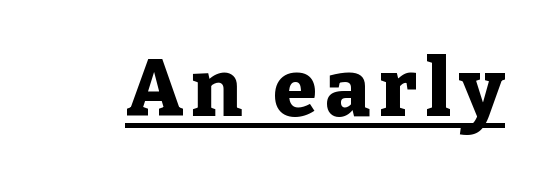
The passage shown is underscored from start to finish. These words are printed bold, with thick strokes throughout. Examine the stroke ends and you'll spot serifs. Here the designer chose a conventional face with non-uniform glyph widths. If you drew a line through each stem, it would be perfectly vertical.
